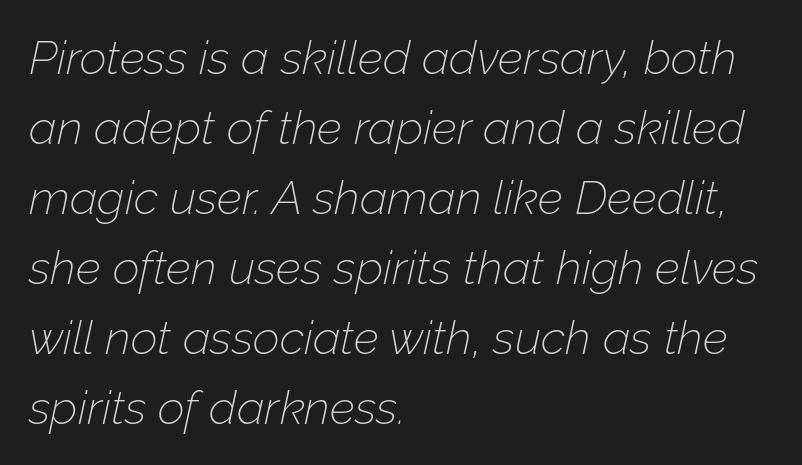
{"italic": "yes", "lean": "right", "slant_degrees": 12, "bold": "no", "weight": "thin", "width": "normal", "stroke_contrast": "low", "x_height": "medium", "monospaced": "no", "underline": "no", "align": "left", "line_spacing": "normal", "line_spacing_ratio": 1.49, "letter_spacing": "normal", "letter_spacing_em": 0.0, "glyph_px": 47}
